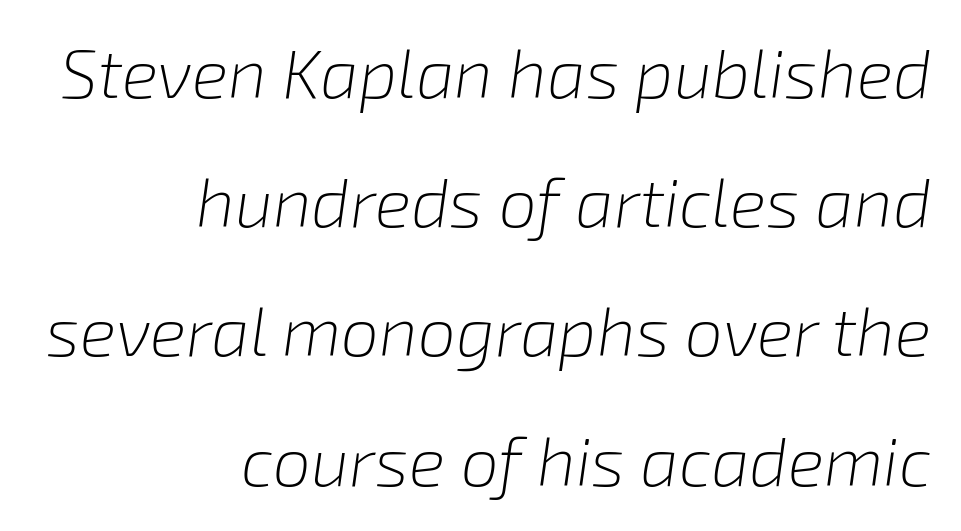
The image shows 68 px light type, italic (leaning right); set right-aligned, loose line spacing (1.9x), normal letter spacing, not underlined; low stroke contrast and a medium x-height.
